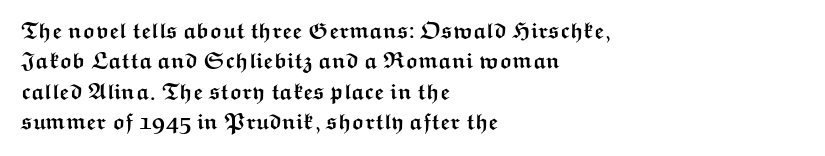
{"italic": "no", "bold": "yes", "underline": "no", "align": "left", "line_spacing": "normal", "line_spacing_ratio": 1.38, "letter_spacing": "normal", "letter_spacing_em": 0.0, "glyph_px": 22}
